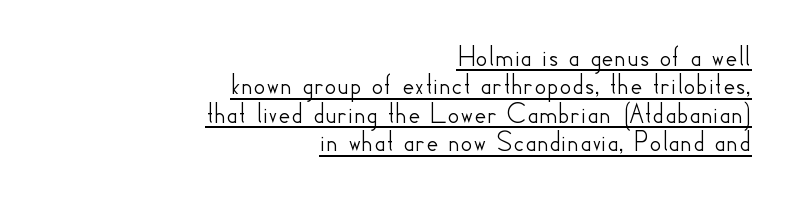
The image shows 30 px sans-serif type, upright; set right-aligned, tight line spacing (0.95x), normal letter spacing, underlined; low stroke contrast and a small x-height.
